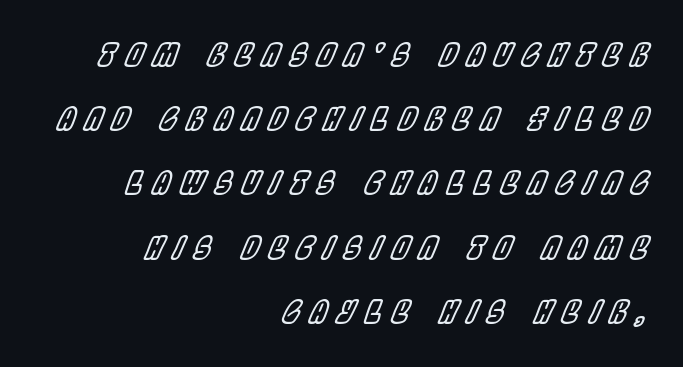
The image shows 31 px condensed type, italic (leaning right); set right-aligned, loose line spacing (2.07x), unusually wide letter spacing (+0.32 em), not underlined; a large x-height.
